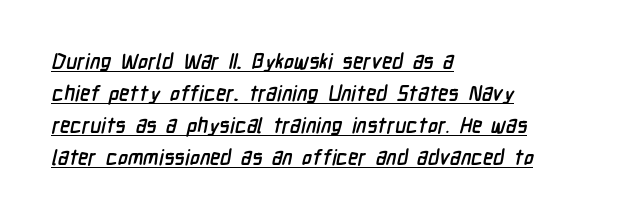
Teacher's note: observe the even left margin — that is flush-left alignment. Underlined type. Short note: letters normally spaced. The font is running at its bold setting. Interline gaps are of average width in this sample.
